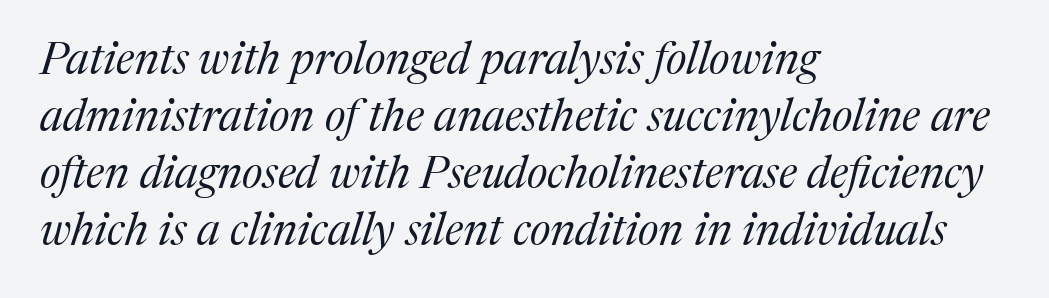
The image shows 45 px regular-weight serif type, italic (leaning right); set left-aligned, normal line spacing (1.27x), normal letter spacing, not underlined; medium stroke contrast and a medium x-height.
